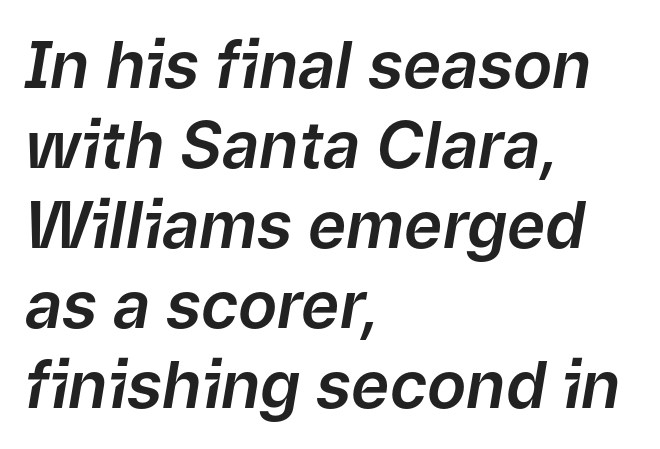
{"italic": "yes", "lean": "right", "slant_degrees": 9, "width": "normal", "stroke_contrast": "low", "x_height": "medium", "monospaced": "no", "underline": "no", "align": "left", "line_spacing_ratio": 1.23, "letter_spacing": "normal", "letter_spacing_em": 0.0, "glyph_px": 65}
